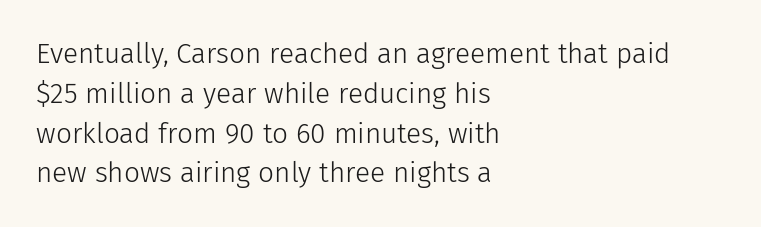
The image shows 28 px light sans-serif type, upright; set left-aligned, normal line spacing (1.42x), normal letter spacing, not underlined; low stroke contrast and a medium x-height.
